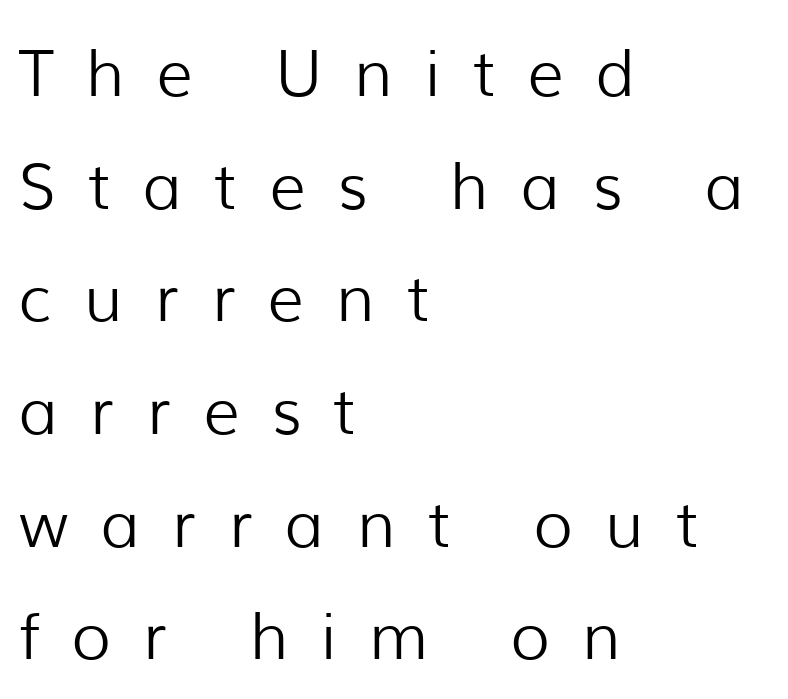
Italic? Not at all — the glyphs are vertical. Notice how the passage keeps a crisp vertical edge on the left only. This sample uses expanded letter spacing, leaving extra air between glyphs. Compared with a typical body face, this is equally light or lighter still. The letters carry no serifs — their stems end cleanly without finishing strokes. The gap between lines stays unmarked.
